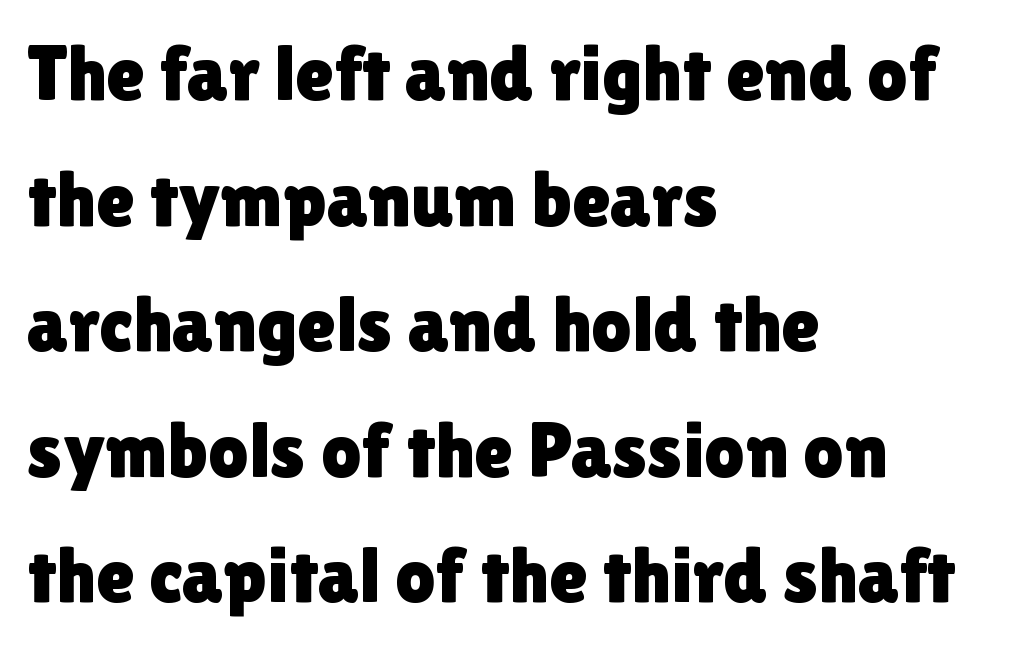
Q: Is the text italic (slanted)? A: No, it is upright.
Q: Is the typeface a serif or a sans-serif typeface? A: Sans-serif.
Q: Is the text underlined? A: No.
Q: How is the paragraph aligned? A: Left-aligned.
Q: Is the spacing between letters normal or unusually wide? A: Normal.
Q: Is the spacing between lines tight, normal or loose? A: Normal.
Q: Width (condensed, normal, or wide)? A: Normal.
Q: x-height? A: Medium.
Q: Monospaced? A: No.
